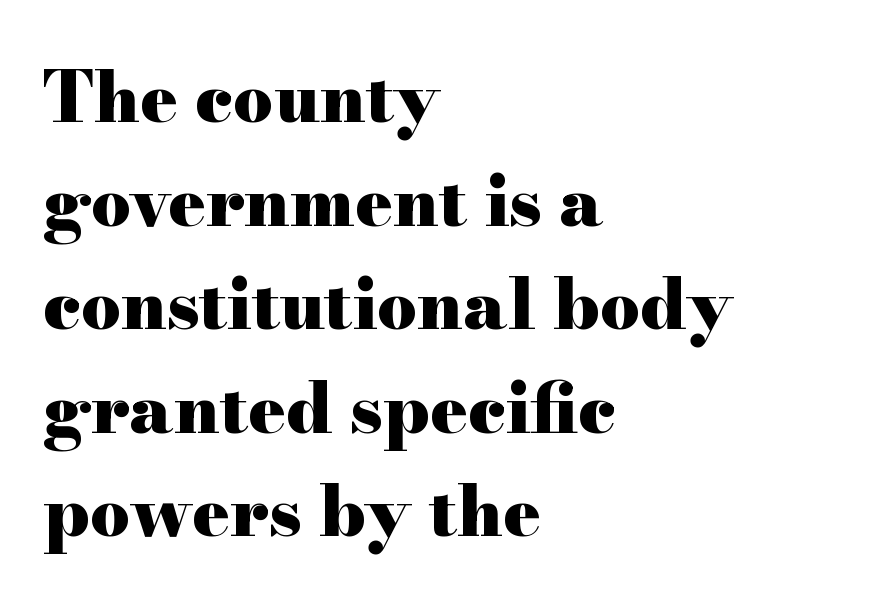
Pretty heavy lettering here — definitely bold. Is the letter spacing exaggerated? No — it looks like the ordinary default. Is there much room between lines? A standard amount, neither cramped nor airy. Notice how the stems are strictly vertical — no italics here. The text was rendered using a seriffed face with decorative stroke endings.
